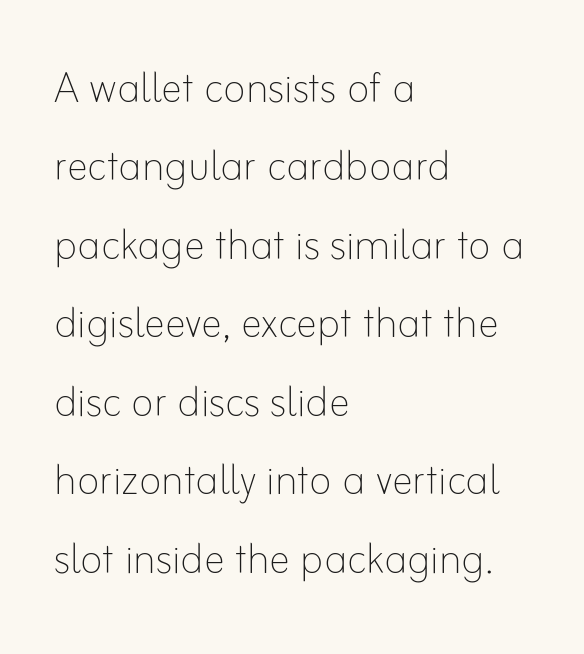
Q: Is the text bold? A: No.
Q: Is the text italic (slanted)? A: No, it is upright.
Q: Is the text underlined? A: No.
Q: How is the paragraph aligned? A: Left-aligned.
Q: Is the spacing between letters normal or unusually wide? A: Normal.
Q: Is the spacing between lines tight, normal or loose? A: Normal.
Q: Width (condensed, normal, or wide)? A: Normal.
Q: Stroke contrast? A: Low.
Q: x-height? A: Small.
Q: Monospaced? A: No.
